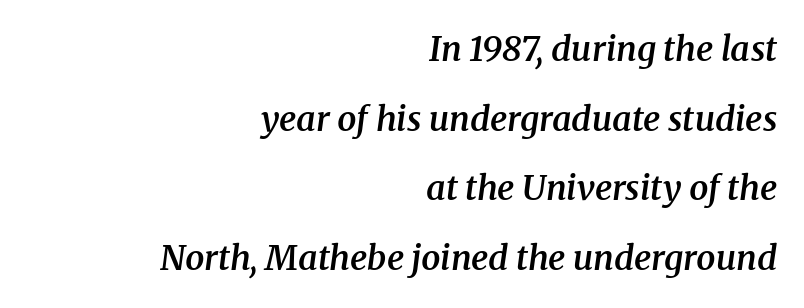
Characters are canted at an angle relative to the baseline's perpendicular. The rendering uses natural spacing where letterforms have individual widths. The typesetter chose a ragged-left arrangement here. The face used here is rendered with its standard letterfit.
